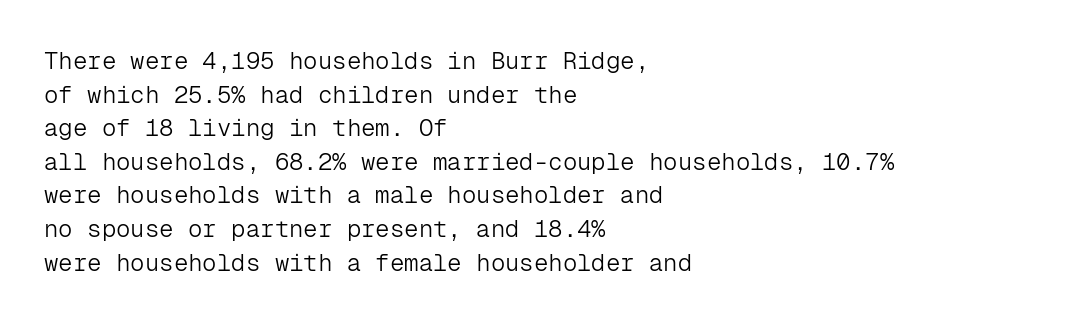
{"italic": "no", "bold": "no", "underline": "no", "align": "left", "line_spacing": "normal", "line_spacing_ratio": 1.4, "letter_spacing": "normal", "letter_spacing_em": 0.0, "glyph_px": 24}
